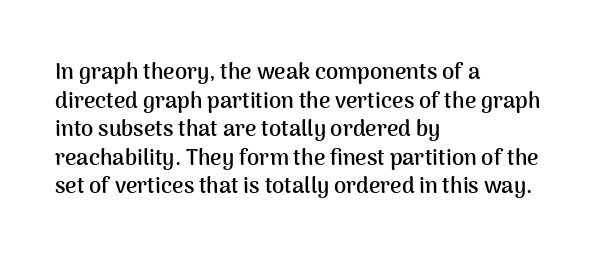
{"italic": "no", "bold": "yes", "underline": "no", "align": "left", "line_spacing": "normal", "line_spacing_ratio": 1.3, "letter_spacing": "normal", "letter_spacing_em": 0.0, "glyph_px": 22}
